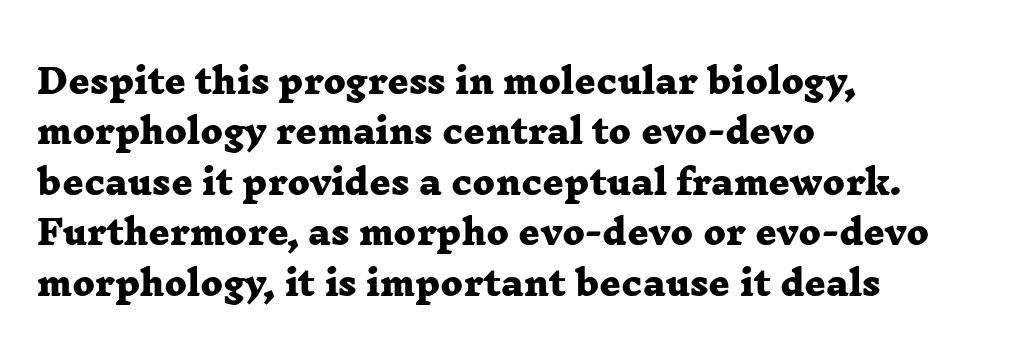
The image shows 33 px heavy, wide serif type; set left-aligned, normal line spacing (1.53x), normal letter spacing, not underlined; low stroke contrast and a medium x-height.
